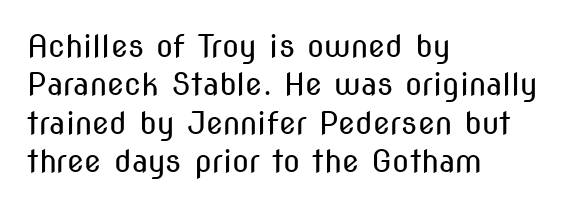
Q: Is the text bold? A: No.
Q: Is the text italic (slanted)? A: No, it is upright.
Q: Is the typeface a serif or a sans-serif typeface? A: Sans-serif.
Q: Is the text underlined? A: No.
Q: How is the paragraph aligned? A: Left-aligned.
Q: Is the spacing between letters normal or unusually wide? A: Normal.
Q: Width (condensed, normal, or wide)? A: Condensed.
Q: Stroke contrast? A: Medium.
Q: x-height? A: Medium.
Q: Monospaced? A: No.
